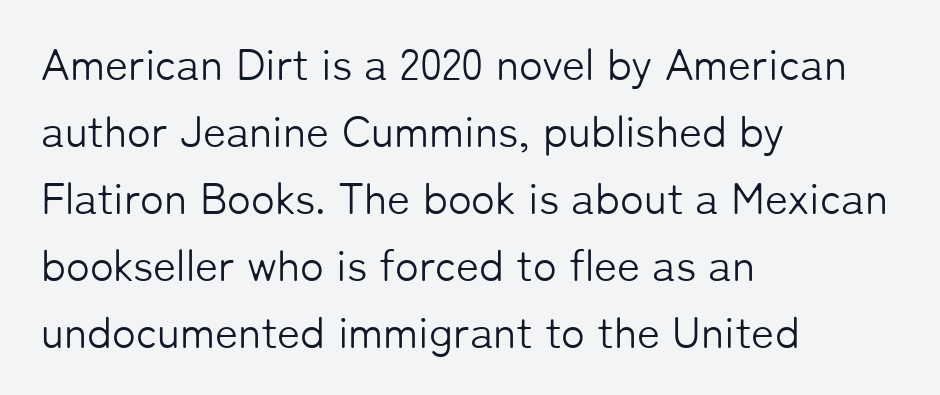
Q: Is the text bold? A: No.
Q: Is the text italic (slanted)? A: No, it is upright.
Q: Is the typeface a serif or a sans-serif typeface? A: Sans-serif.
Q: Is the text underlined? A: No.
Q: How is the paragraph aligned? A: Left-aligned.
Q: Is the spacing between letters normal or unusually wide? A: Normal.
Q: Is the spacing between lines tight, normal or loose? A: Normal.
Q: Width (condensed, normal, or wide)? A: Normal.
Q: Stroke contrast? A: Low.
Q: x-height? A: Medium.
Q: Monospaced? A: No.
